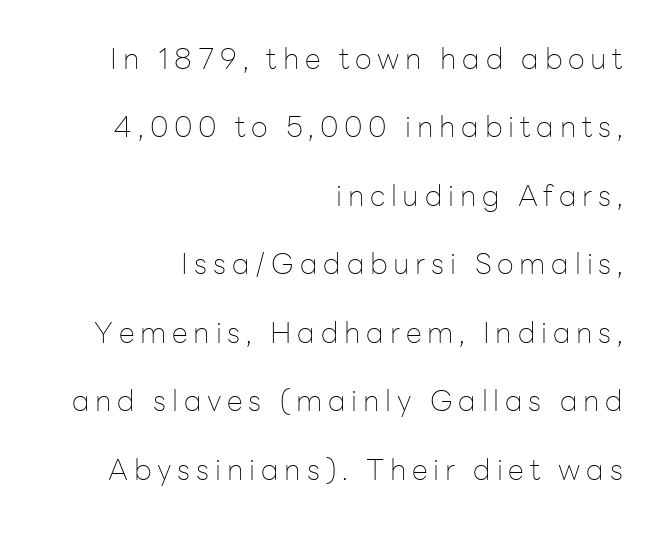
The image shows 29 px thin sans-serif type, upright; set right-aligned, loose line spacing (2.36x), unusually wide letter spacing (+0.2 em), not underlined; low stroke contrast and a medium x-height.
